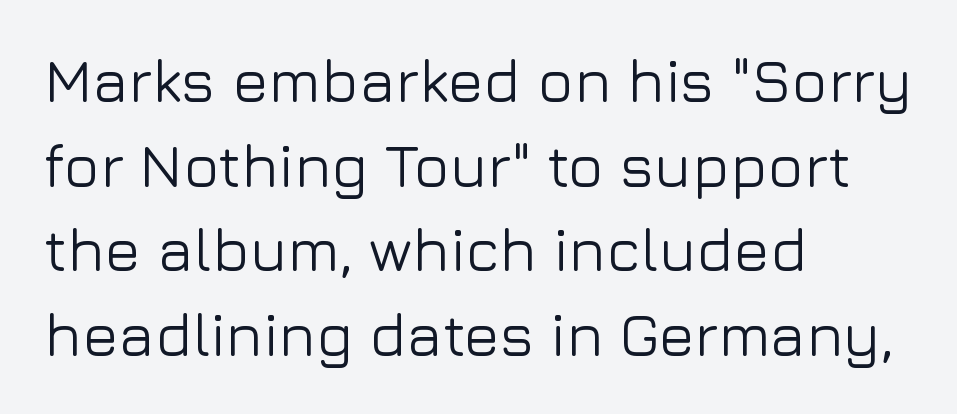
The image shows 60 px sans-serif type, upright; set left-aligned, normal line spacing (1.41x), normal letter spacing, not underlined; low stroke contrast and a medium x-height.
